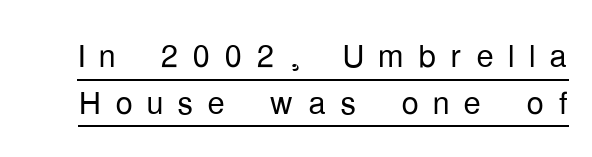
Q: Is the text bold? A: No.
Q: Is the text italic (slanted)? A: No, it is upright.
Q: Is the typeface a serif or a sans-serif typeface? A: Sans-serif.
Q: Is the text underlined? A: Yes.
Q: Is the spacing between letters normal or unusually wide? A: Unusually wide.
Q: Is the spacing between lines tight, normal or loose? A: Tight.
Q: Width (condensed, normal, or wide)? A: Condensed.
Q: Stroke contrast? A: Low.
Q: x-height? A: Medium.
Q: Monospaced? A: No.
